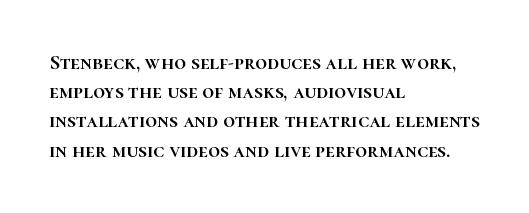
Each word holds together tightly as a unit, with standard inter-letter gaps. Left-aligned paragraph, ragged on the right. The vertical gap from one line to the next is medium. Nope, not italic — everything's standing straight. Check the space under the baseline: it is left empty.
